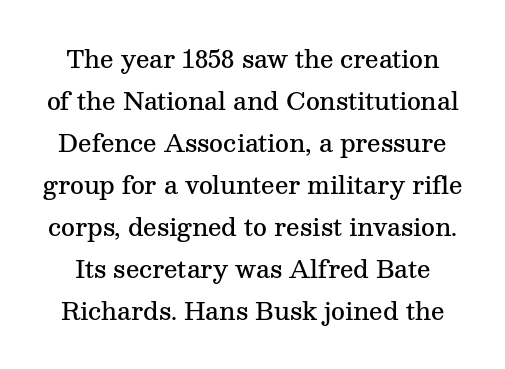
The letters stand upright; this is a roman face. I'd describe the lettering as semibold — firm but not a full bold. The face used here is rendered with its standard letterfit. Underline: absent.
